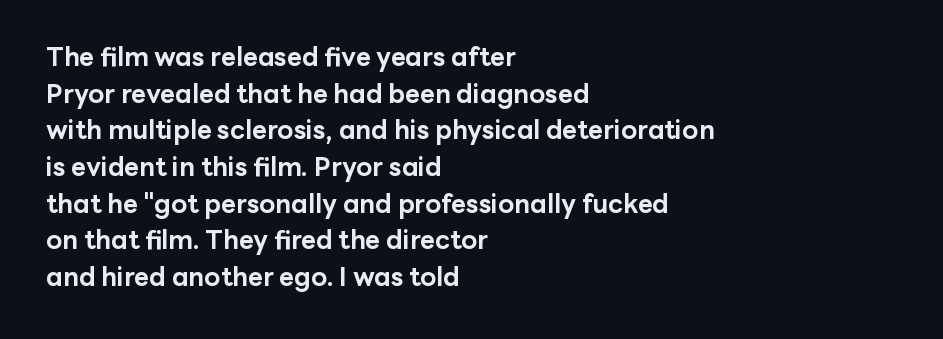
Q: Is the text bold? A: Yes.
Q: Is the text italic (slanted)? A: No, it is upright.
Q: Is the text underlined? A: No.
Q: How is the paragraph aligned? A: Left-aligned.
Q: Is the spacing between letters normal or unusually wide? A: Normal.
Q: Is the spacing between lines tight, normal or loose? A: Normal.
